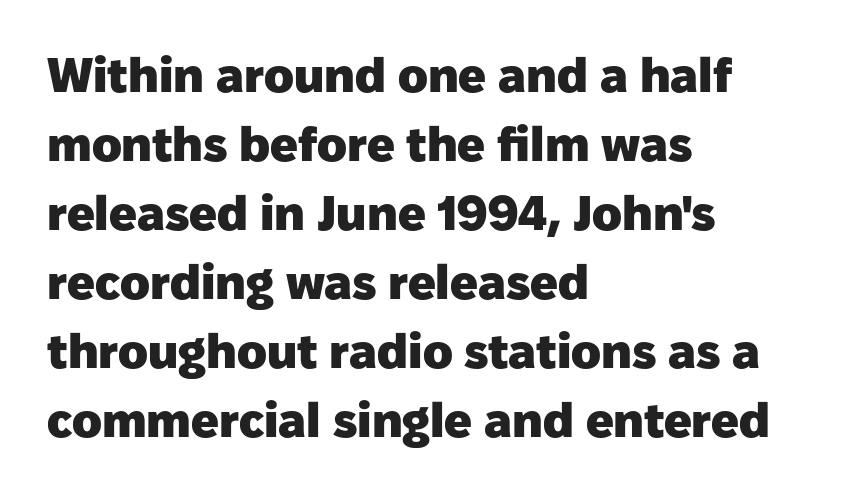
Q: Is the text bold? A: Yes.
Q: Is the text italic (slanted)? A: No, it is upright.
Q: Is the typeface a serif or a sans-serif typeface? A: Sans-serif.
Q: Is the text underlined? A: No.
Q: How is the paragraph aligned? A: Left-aligned.
Q: Is the spacing between letters normal or unusually wide? A: Normal.
Q: Is the spacing between lines tight, normal or loose? A: Normal.
Q: Width (condensed, normal, or wide)? A: Normal.
Q: Stroke contrast? A: Low.
Q: x-height? A: Medium.
Q: Monospaced? A: No.
